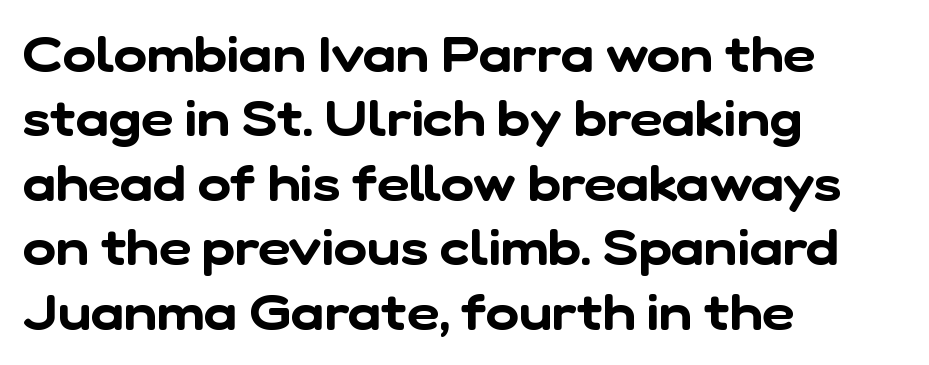
The image shows 50 px sans-serif type; set left-aligned, normal line spacing (1.29x), normal letter spacing, not underlined; low stroke contrast and a medium x-height.
